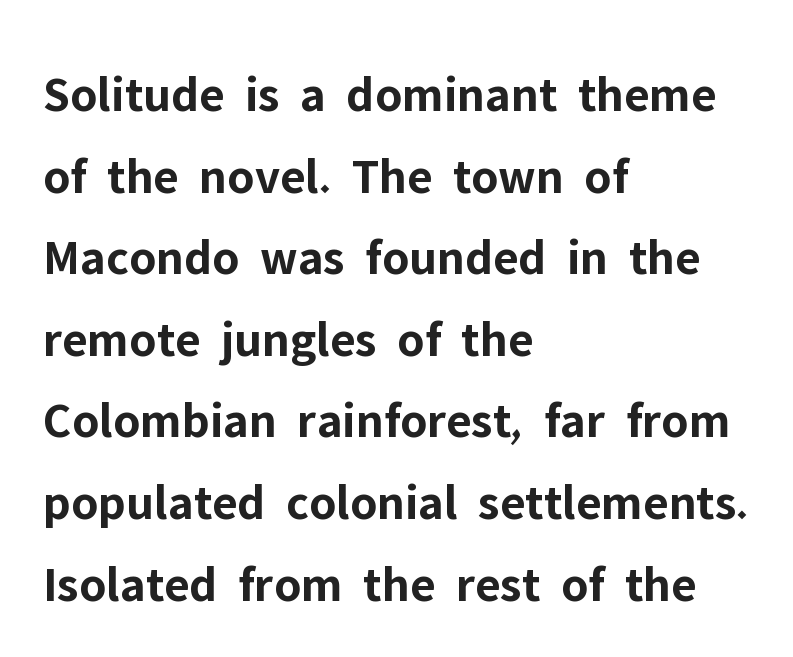
{"serif": "no", "italic": "no", "bold": "yes", "weight": "bold", "width": "normal", "stroke_contrast": "low", "x_height": "medium", "monospaced": "no", "underline": "no", "align": "left", "line_spacing": "normal", "line_spacing_ratio": 1.6, "letter_spacing": "normal", "letter_spacing_em": 0.0, "glyph_px": 51}
